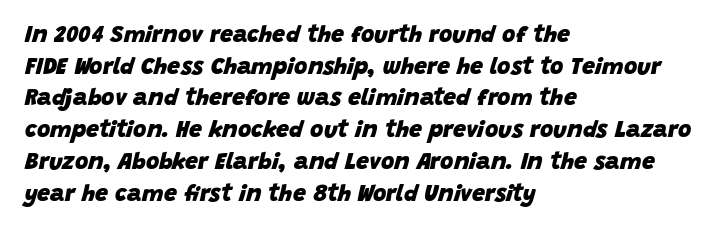
The image shows 23 px bold type, italic (leaning right); set left-aligned, normal line spacing (1.38x), normal letter spacing, not underlined.
